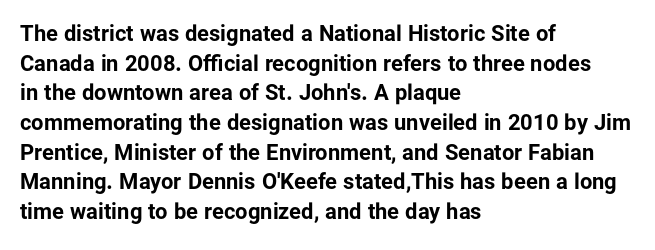
The image shows 22 px bold type, upright; set left-aligned, normal line spacing (1.35x), normal letter spacing, not underlined.
